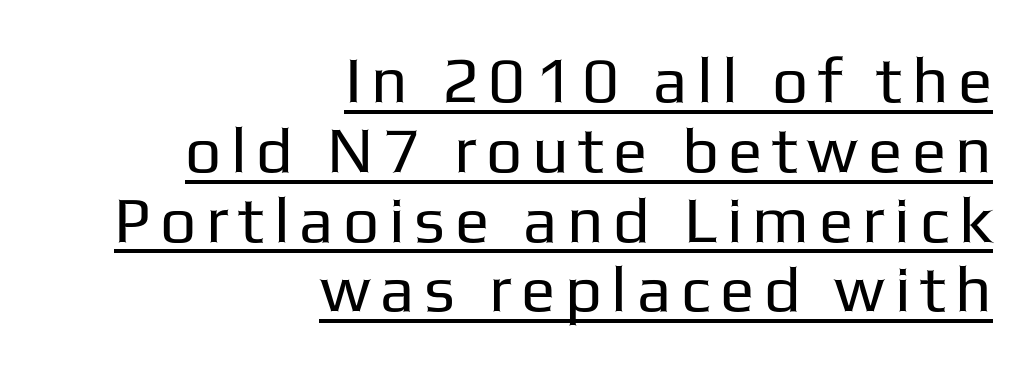
The image shows 64 px regular-weight sans-serif type, upright; set right-aligned, tight line spacing (1.09x), underlined; low stroke contrast and a medium x-height.
